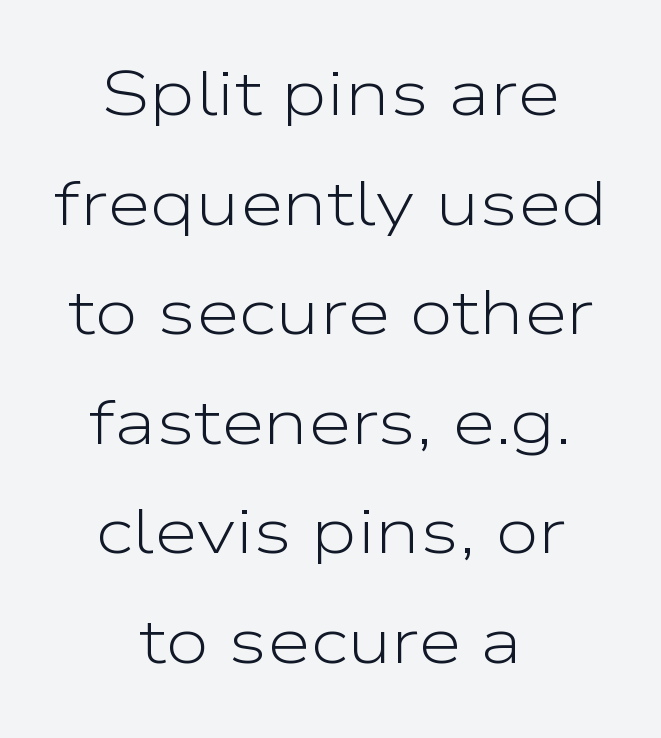
{"serif": "no", "italic": "no", "bold": "no", "weight": "light", "width": "wide", "stroke_contrast": "low", "x_height": "medium", "monospaced": "no", "underline": "no", "align": "center", "line_spacing_ratio": 1.74, "letter_spacing": "normal", "letter_spacing_em": 0.0, "glyph_px": 63}
